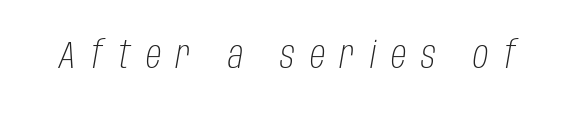
The image shows 38 px light, condensed type, italic (leaning right); set unusually wide letter spacing (+0.4 em), not underlined; low stroke contrast and a large x-height.
